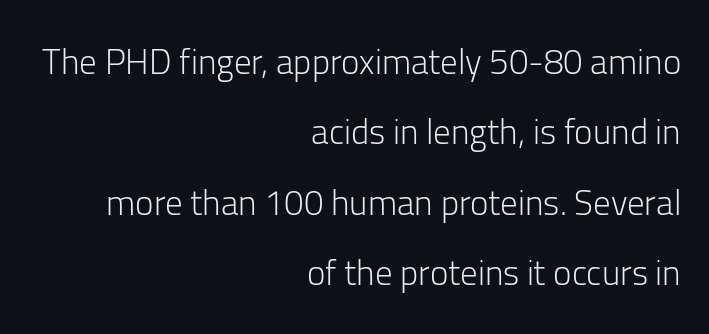
What stands out about the letter spacing? Nothing — it is the standard amount. Is this a heavy cut? Hardly; it is regular or lighter. Rows of type keep a wide berth in the vertical direction. Font category for this specimen: sans-serif.
